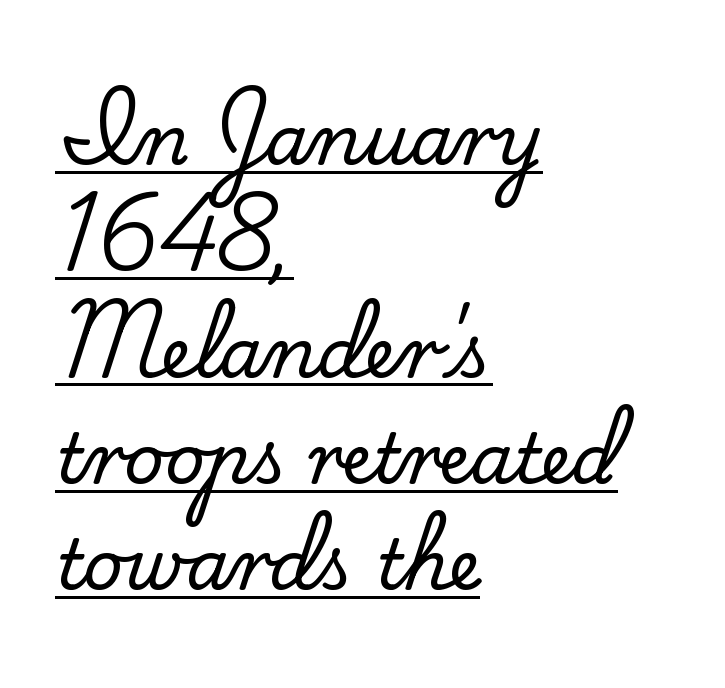
The image shows 69 px serif type; set left-aligned, normal line spacing (1.54x), normal letter spacing, underlined; low stroke contrast and a small x-height.
